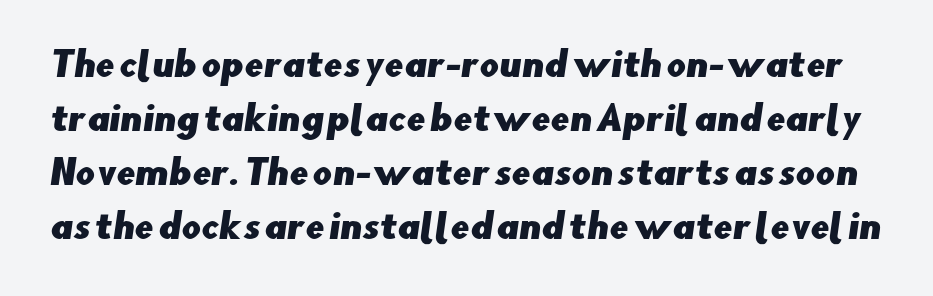
The image shows 34 px sans-serif type; set normal line spacing (1.59x), normal letter spacing, not underlined; low stroke contrast and a small x-height.
